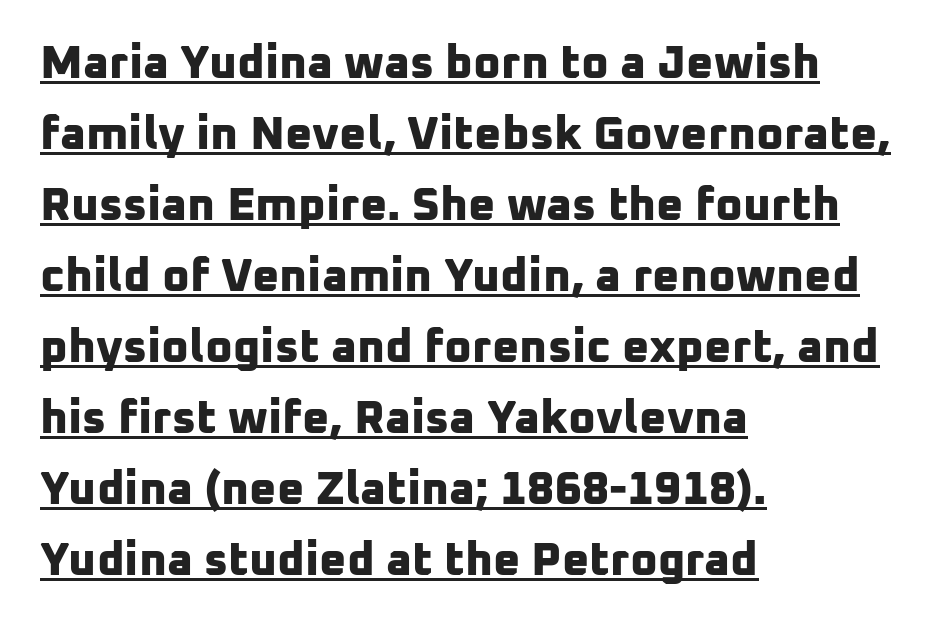
The image shows 47 px bold sans-serif type; set left-aligned, normal line spacing (1.51x), normal letter spacing, underlined; low stroke contrast and a medium x-height.
